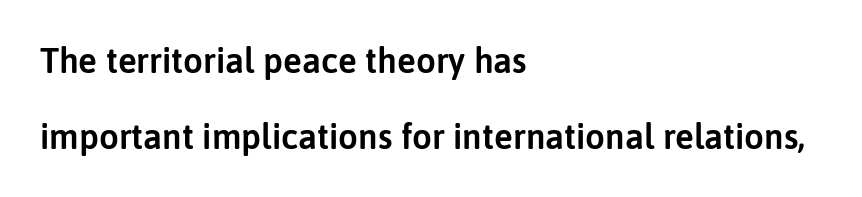
The image shows 35 px sans-serif type, upright; set left-aligned, loose line spacing (2.17x), normal letter spacing, not underlined; low stroke contrast and a medium x-height.
